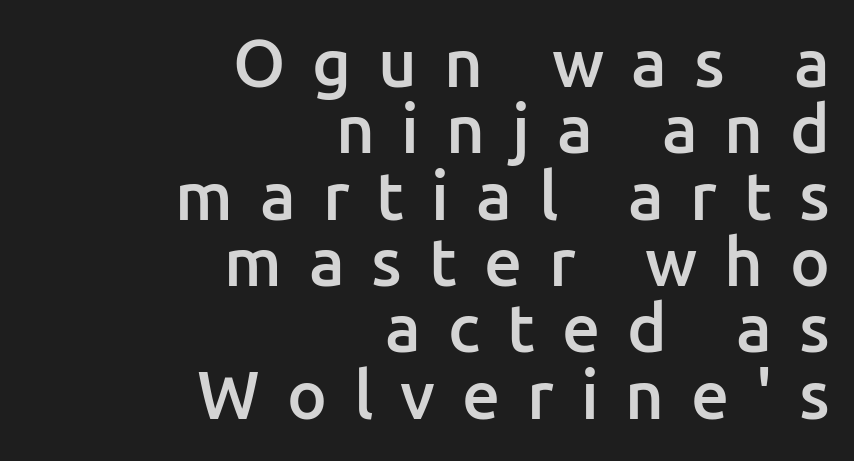
{"serif": "no", "italic": "no", "bold": "semi", "weight": "semibold", "width": "normal", "stroke_contrast": "low", "x_height": "medium", "monospaced": "no", "underline": "no", "align": "right", "line_spacing": "tight", "line_spacing_ratio": 0.99, "letter_spacing": "wide", "letter_spacing_em": 0.4, "glyph_px": 67}
